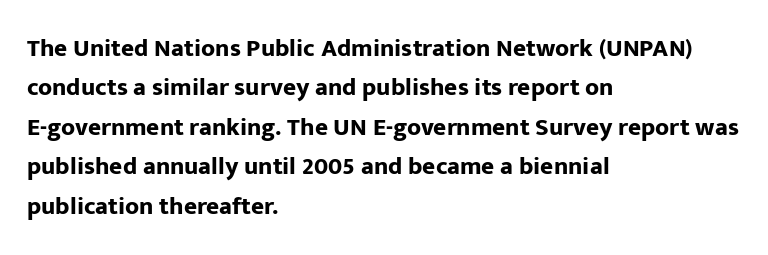
The image shows 25 px bold type, upright; set left-aligned, normal line spacing (1.58x), normal letter spacing, not underlined.
